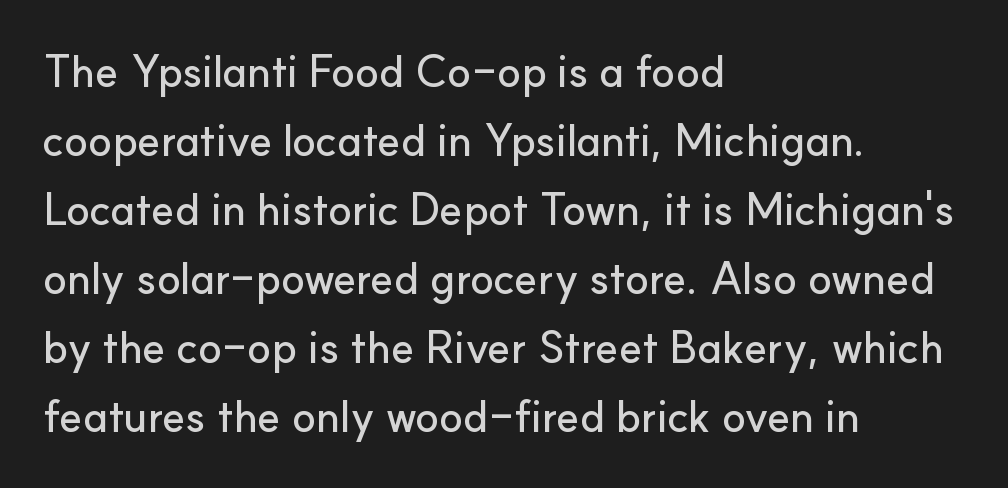
The image shows 44 px sans-serif type, upright; set left-aligned, normal line spacing (1.57x), normal letter spacing, not underlined; low stroke contrast and a small x-height.
